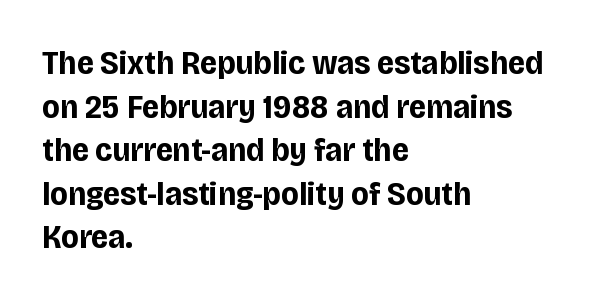
The image shows 34 px bold, condensed sans-serif type, upright; set left-aligned, normal line spacing (1.28x), normal letter spacing, not underlined; low stroke contrast and a large x-height.
